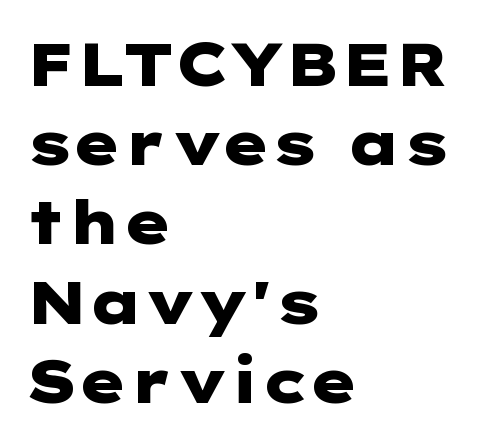
The image shows 60 px heavy, wide sans-serif type, upright; set left-aligned, normal line spacing (1.32x), normal letter spacing, not underlined; low stroke contrast and a medium x-height.
